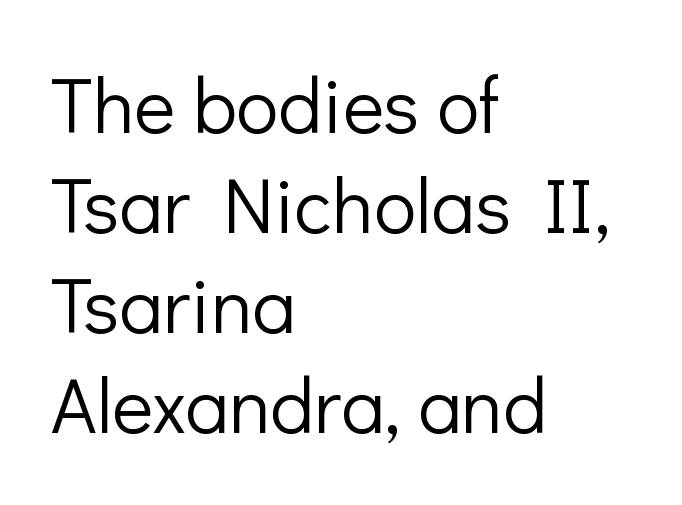
{"serif": "no", "italic": "no", "bold": "no", "weight": "light", "width": "normal", "stroke_contrast": "low", "x_height": "medium", "monospaced": "no", "underline": "no", "align": "left", "line_spacing": "normal", "line_spacing_ratio": 1.28, "letter_spacing": "normal", "letter_spacing_em": 0.0, "glyph_px": 78}
